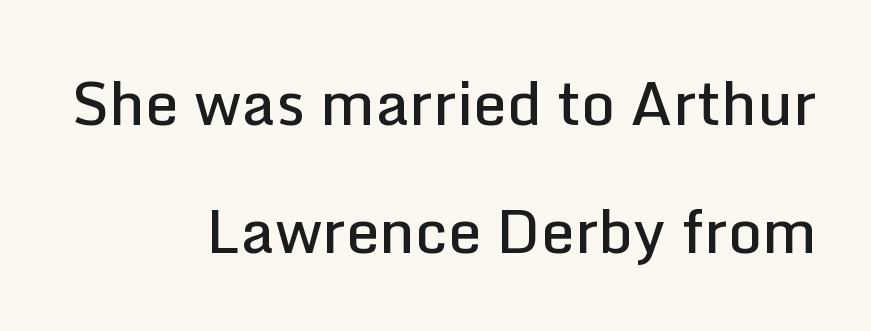
{"serif": "no", "italic": "no", "bold": "semi", "weight": "semibold", "width": "normal", "stroke_contrast": "low", "x_height": "medium", "monospaced": "no", "underline": "no", "align": "right", "line_spacing": "loose", "line_spacing_ratio": 2.14, "letter_spacing": "normal", "letter_spacing_em": 0.0, "glyph_px": 60}
